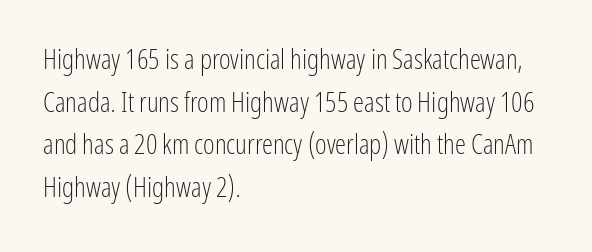
{"serif": "no", "italic": "no", "bold": "no", "weight": "light", "width": "condensed", "stroke_contrast": "low", "x_height": "medium", "monospaced": "no", "underline": "no", "align": "left", "line_spacing": "normal", "line_spacing_ratio": 1.52, "letter_spacing": "normal", "letter_spacing_em": 0.0, "glyph_px": 28}
